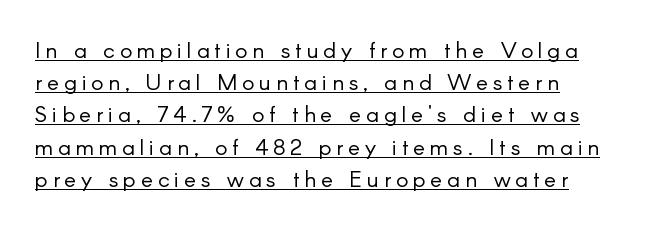
Caption: lettering with a line underneath. The letters look calm and open, with moderate or lighter stems. Inter-character spacing is expanded well beyond the font's built-in metrics. Ascenders rise straight up at ninety degrees.
